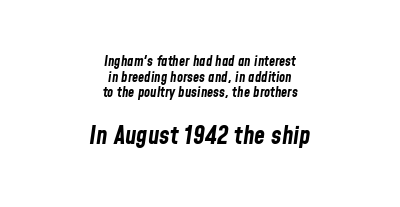
{"italic": "yes", "lean": "right", "slant_degrees": 8, "bold": "yes", "underline": "no", "align": "center", "line_spacing": "tight", "line_spacing_ratio": 1.11, "letter_spacing": "normal", "letter_spacing_em": 0.0, "larger_block": "second", "size_ratio": 1.79, "glyph_px": 25}
